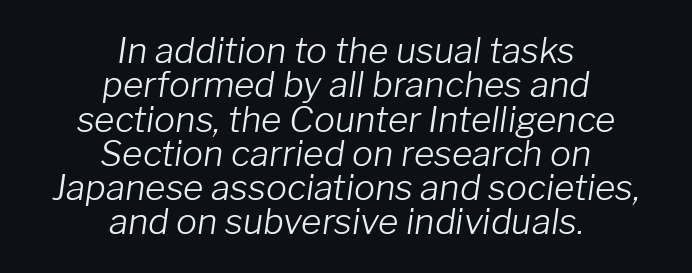
Q: Is the text bold? A: No.
Q: Is the text italic (slanted)? A: Yes, it leans right by about 8 degrees.
Q: Is the text underlined? A: No.
Q: How is the paragraph aligned? A: Centered.
Q: Is the spacing between letters normal or unusually wide? A: Normal.
Q: Is the spacing between lines tight, normal or loose? A: Tight.
Q: Width (condensed, normal, or wide)? A: Normal.
Q: Stroke contrast? A: Low.
Q: x-height? A: Medium.
Q: Monospaced? A: No.
